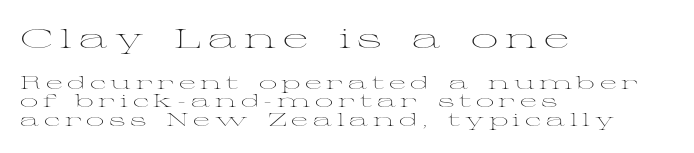
The image shows 27 px text type, upright; set left-aligned, tight line spacing (1.04x), unusually wide letter spacing (+0.26 em), not underlined; the first (top) block is 1.5x larger.
